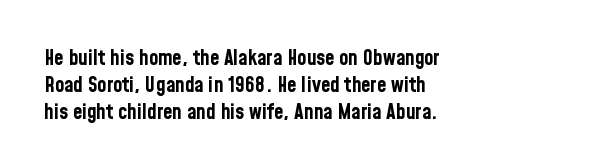
Which margin do the lines hug? The left one — the right edge is uneven. The foot of each line stays bare and open. Strokes here are thick enough to call this a true bold. Does the lettering tilt? It doesn't — this is upright. You could call the tracking neutral — neither tight nor loose. Interline gaps are of average width in this sample.
